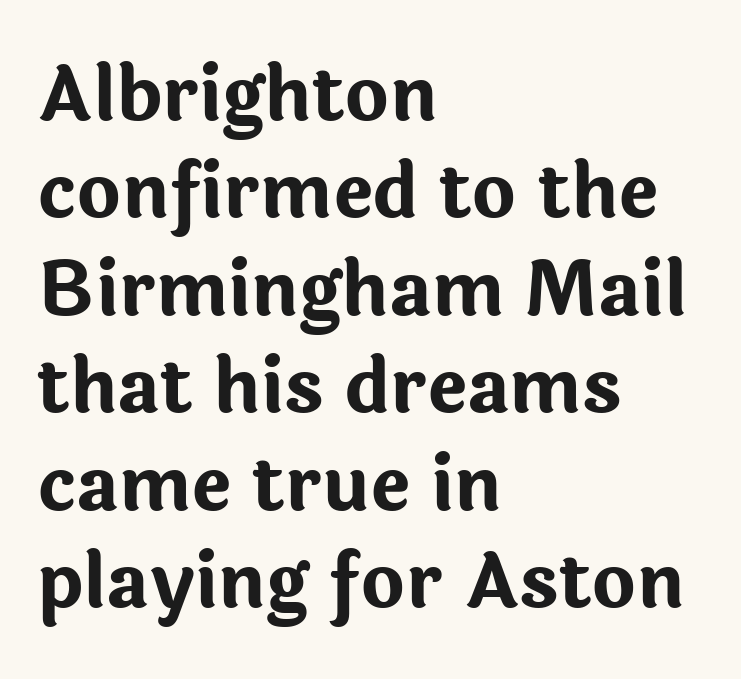
Q: Is the text bold? A: Yes.
Q: Is the text italic (slanted)? A: No, it is upright.
Q: Is the typeface a serif or a sans-serif typeface? A: Sans-serif.
Q: Is the text underlined? A: No.
Q: How is the paragraph aligned? A: Left-aligned.
Q: Is the spacing between letters normal or unusually wide? A: Normal.
Q: Is the spacing between lines tight, normal or loose? A: Normal.
Q: Width (condensed, normal, or wide)? A: Normal.
Q: Stroke contrast? A: Low.
Q: x-height? A: Medium.
Q: Monospaced? A: No.
